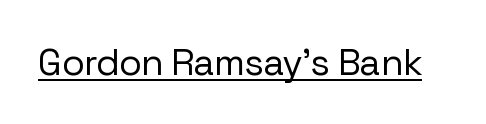
The image shows 37 px regular-weight sans-serif type, upright; set normal letter spacing, underlined; low stroke contrast and a medium x-height.
